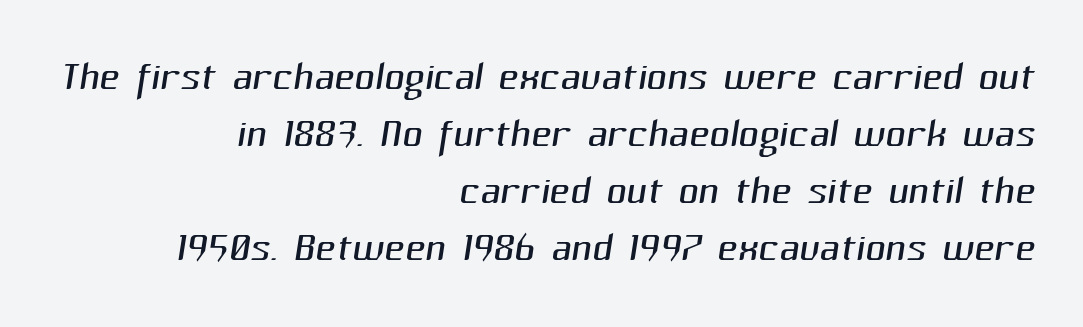
The cut favours lightness, reaching ordinary text weight at its darkest. The rendering anchors every line to the right-hand side. Looks like regular typesetting: each glyph gets only the width it needs. Is this a sans? Yes — the strokes have no serifs. Nothing unusual about the tracking: characters are spaced as the font intends.
